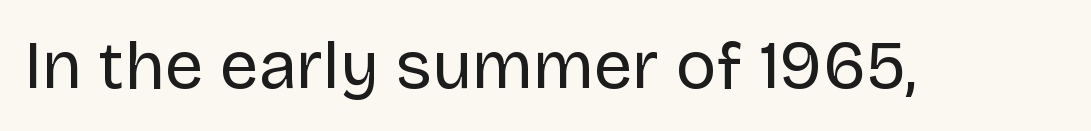
Q: Is the text bold? A: No.
Q: Is the text italic (slanted)? A: No, it is upright.
Q: Is the typeface a serif or a sans-serif typeface? A: Sans-serif.
Q: Is the text underlined? A: No.
Q: Is the spacing between letters normal or unusually wide? A: Normal.
Q: Width (condensed, normal, or wide)? A: Normal.
Q: Stroke contrast? A: Low.
Q: x-height? A: Large.
Q: Monospaced? A: No.
